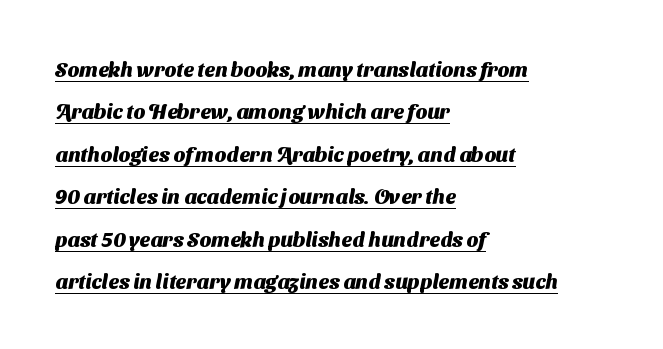
Q: Is the text bold? A: Yes.
Q: Is the text underlined? A: Yes.
Q: How is the paragraph aligned? A: Left-aligned.
Q: Is the spacing between letters normal or unusually wide? A: Normal.
Q: Is the spacing between lines tight, normal or loose? A: Loose.
